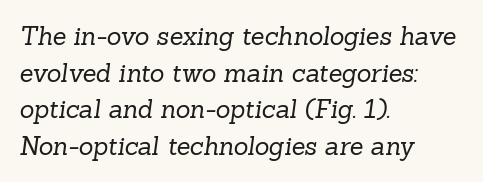
The image shows 25 px text type; set left-aligned, normal line spacing (1.47x), normal letter spacing, not underlined.
